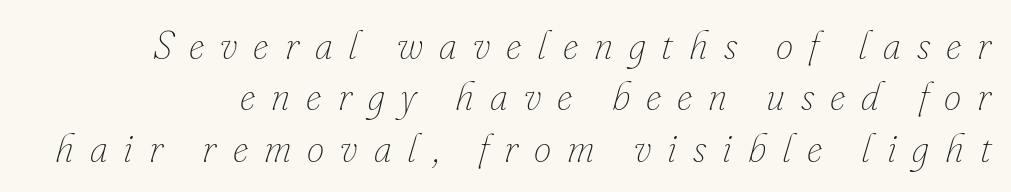
{"italic": "yes", "lean": "right", "slant_degrees": 16, "bold": "no", "weight": "thin", "width": "normal", "stroke_contrast": "low", "x_height": "small", "monospaced": "no", "underline": "no", "line_spacing": "normal", "line_spacing_ratio": 1.32, "letter_spacing": "wide", "letter_spacing_em": 0.41, "glyph_px": 39}
